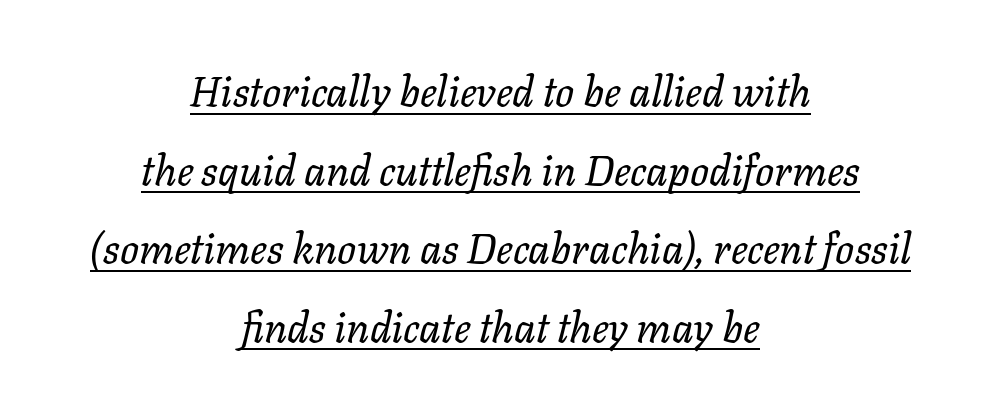
These lines stack symmetrically, like a column narrowing and widening about its center. The strokes are not fattened; the text isn't bold. Here the designer chose a conventional face with non-uniform glyph widths. Slanted lettering throughout.
